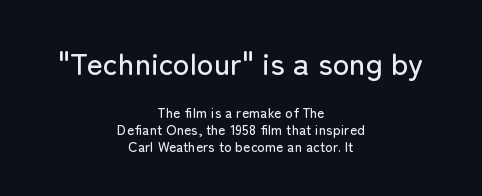
{"serif": "no", "italic": "no", "width": "normal", "stroke_contrast": "low", "x_height": "medium", "monospaced": "no", "underline": "no", "align": "center", "line_spacing_ratio": 1.2, "letter_spacing": "normal", "letter_spacing_em": 0.0, "larger_block": "first", "size_ratio": 2.21, "glyph_px": 31}
